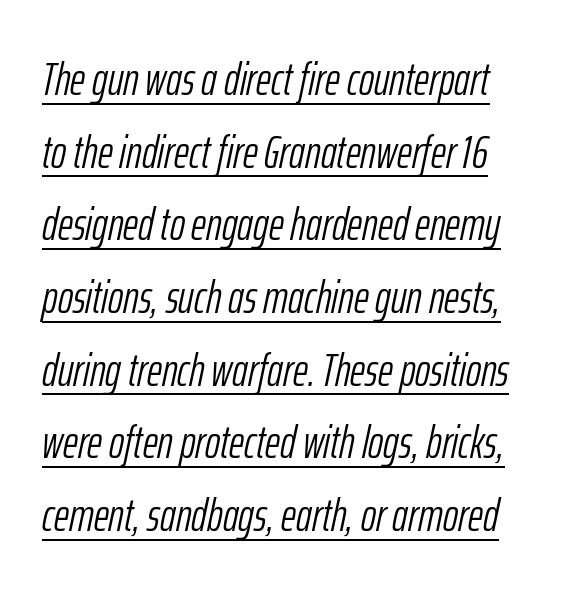
{"italic": "yes", "lean": "right", "slant_degrees": 12, "bold": "no", "weight": "light", "width": "condensed", "stroke_contrast": "low", "x_height": "medium", "monospaced": "no", "underline": "yes", "align": "left", "line_spacing": "normal", "line_spacing_ratio": 1.58, "letter_spacing": "normal", "letter_spacing_em": 0.0, "glyph_px": 46}
